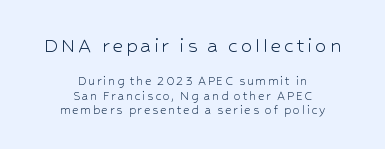
The baseline area is clear. No italicization has been applied; the sample stays upright. Caption: multi-line text, centered on the measure. No chunkiness to these letters — they're not bold.
